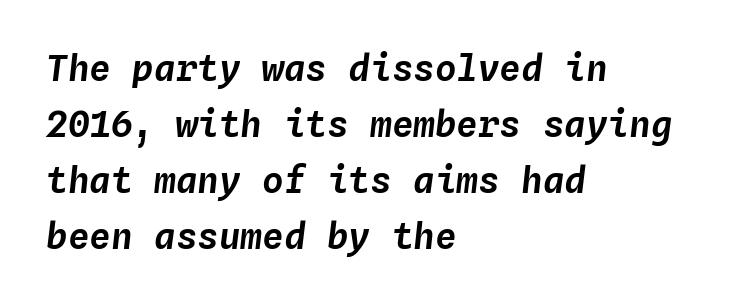
These lines are set flush left with a ragged right edge. Monospaced: the letters line up in strict vertical columns. What's the leading like? Ordinary, nothing unusual. The rendering keeps characters at their native spacing. Unmarked baselines from the first word to the last.
